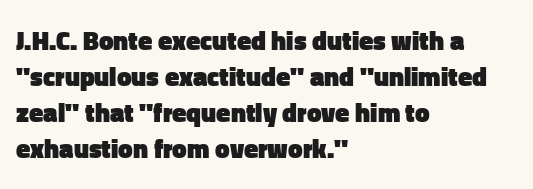
Weight: bold. Inter-character spacing is left at the font's built-in metrics. Check the space under the baseline: it is left empty. These lines sit exactly where default settings would place them. Compared with a centered layout, this one pins lines to the left instead.
